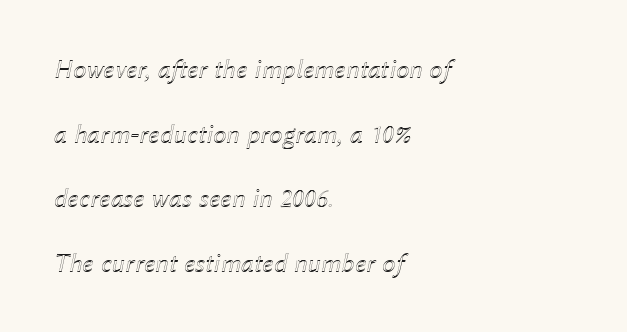
Teacher's note: observe the even left margin — that is flush-left alignment. What's the leading like? Stretched, with rows far apart. This rendering leaves character spacing at its baseline value. When letters slant like this, we call the style italic. The string is rendered with underlining switched off.
